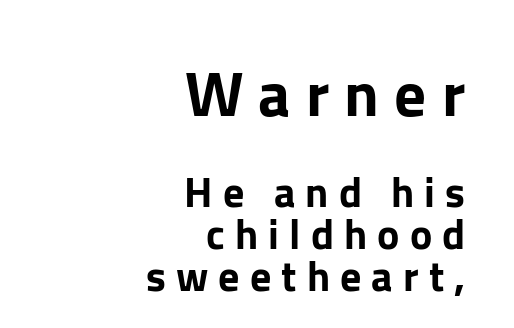
{"serif": "no", "italic": "no", "width": "normal", "stroke_contrast": "low", "x_height": "medium", "monospaced": "no", "underline": "no", "align": "right", "line_spacing": "tight", "line_spacing_ratio": 1.0, "letter_spacing": "wide", "letter_spacing_em": 0.24, "larger_block": "first", "size_ratio": 1.5, "glyph_px": 63}
